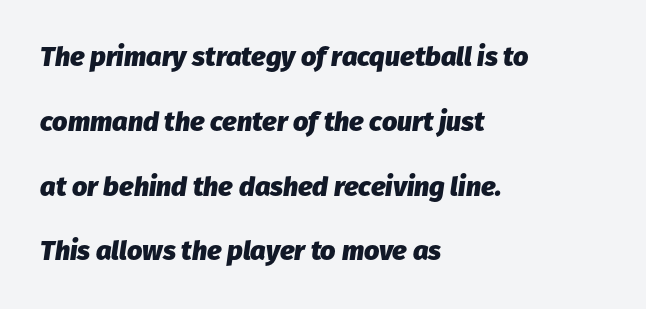
The image shows 27 px bold type, italic (leaning right); set left-aligned, loose line spacing (2.4x), normal letter spacing, not underlined.
